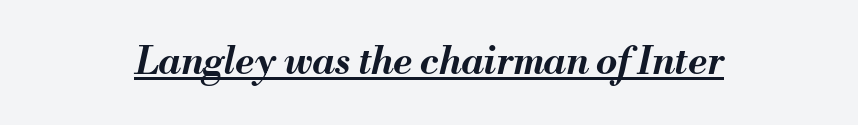
Q: Is the text bold? A: Yes.
Q: Is the text italic (slanted)? A: Yes, it leans right by about 13 degrees.
Q: Is the text underlined? A: Yes.
Q: Is the spacing between letters normal or unusually wide? A: Normal.
Q: Width (condensed, normal, or wide)? A: Normal.
Q: Stroke contrast? A: Medium.
Q: x-height? A: Small.
Q: Monospaced? A: No.
